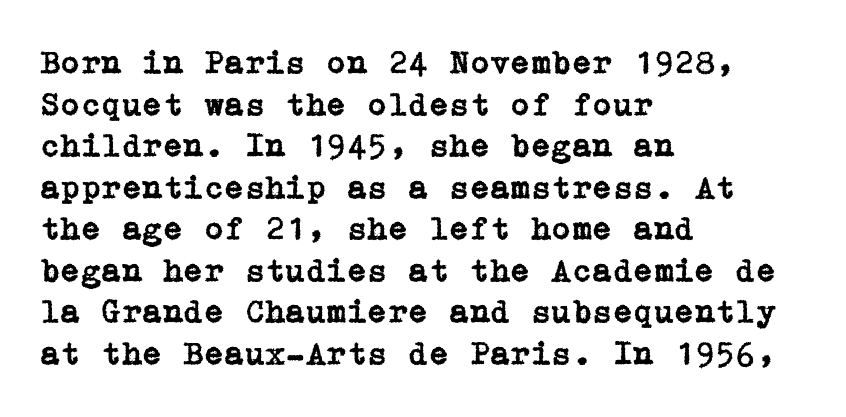
The image shows 33 px serif type, upright; set left-aligned, normal line spacing (1.26x), normal letter spacing, not underlined; low stroke contrast and a medium x-height.
